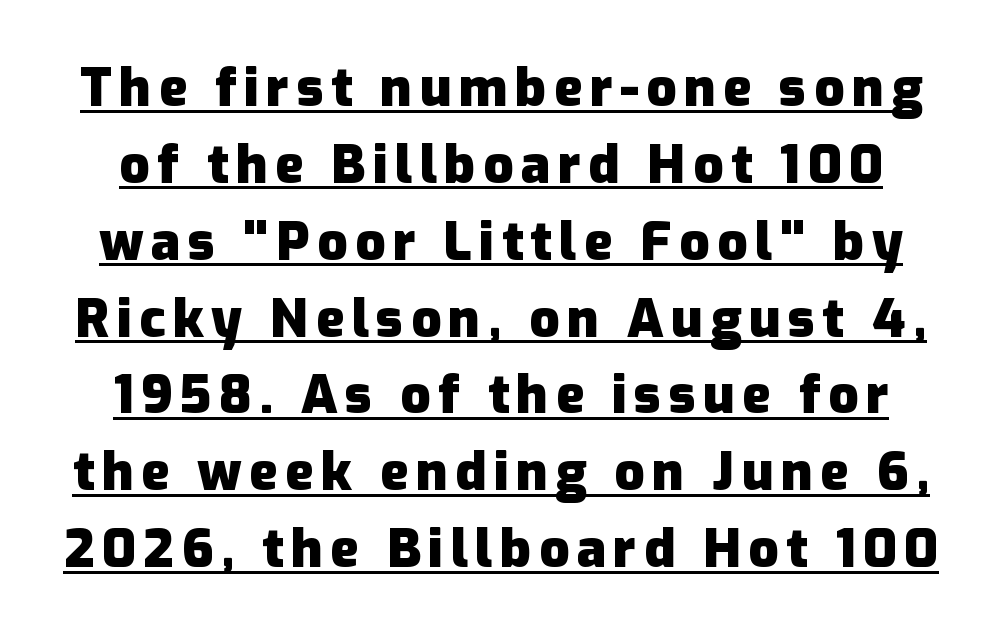
This is roman type, the default non-slanted kind. The passage shown is typeset with a sans-serif family. Glance below the letters and you will spot a drawn line. Chunky letters — that's bold for sure. Is this a fixed-width face? No — the glyphs have proportional, varying widths.
